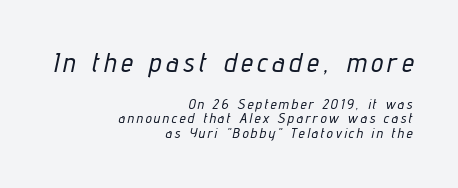
The image shows 27 px text type, italic (leaning right); set right-aligned, tight line spacing (1.02x), not underlined; the first (top) block is 1.93x larger.
